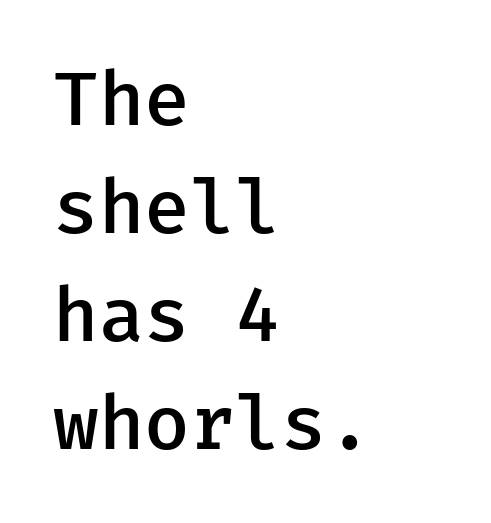
The image shows 76 px semibold sans-serif type, upright; set left-aligned, normal line spacing (1.42x), normal letter spacing, not underlined; low stroke contrast and a medium x-height.
